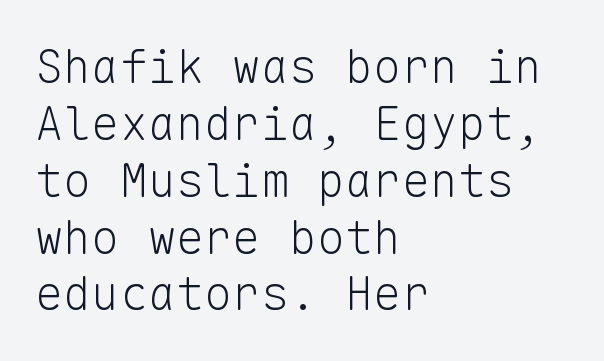
Q: Is the text bold? A: No.
Q: Is the text italic (slanted)? A: No, it is upright.
Q: Is the typeface a serif or a sans-serif typeface? A: Sans-serif.
Q: Is the text underlined? A: No.
Q: How is the paragraph aligned? A: Left-aligned.
Q: Is the spacing between letters normal or unusually wide? A: Normal.
Q: Width (condensed, normal, or wide)? A: Normal.
Q: Stroke contrast? A: Low.
Q: x-height? A: Medium.
Q: Monospaced? A: Yes.
